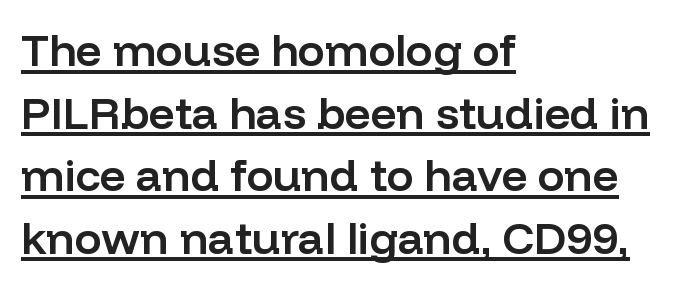
The image shows 45 px semibold sans-serif type, upright; set left-aligned, normal line spacing (1.39x), normal letter spacing, underlined; low stroke contrast and a medium x-height.
